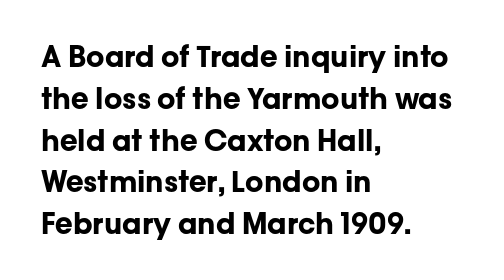
{"serif": "no", "italic": "no", "bold": "yes", "weight": "bold", "width": "normal", "stroke_contrast": "low", "x_height": "medium", "monospaced": "no", "underline": "no", "align": "left", "line_spacing": "normal", "line_spacing_ratio": 1.44, "letter_spacing": "normal", "letter_spacing_em": 0.0, "glyph_px": 29}
